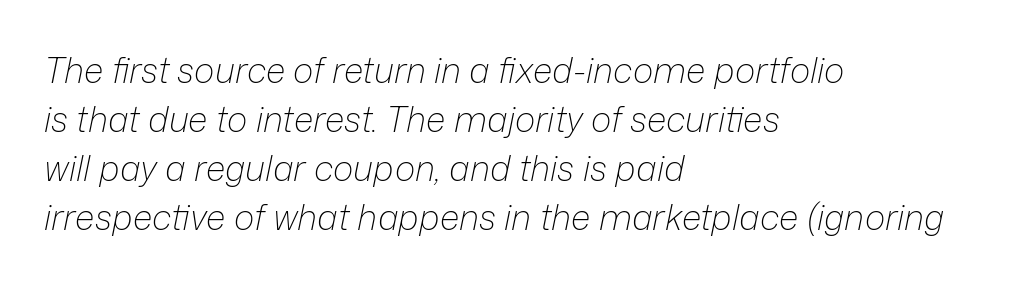
{"italic": "yes", "lean": "right", "slant_degrees": 12, "bold": "no", "weight": "light", "width": "normal", "stroke_contrast": "low", "x_height": "medium", "monospaced": "no", "underline": "no", "align": "left", "line_spacing": "normal", "line_spacing_ratio": 1.4, "letter_spacing": "normal", "letter_spacing_em": 0.0, "glyph_px": 35}
